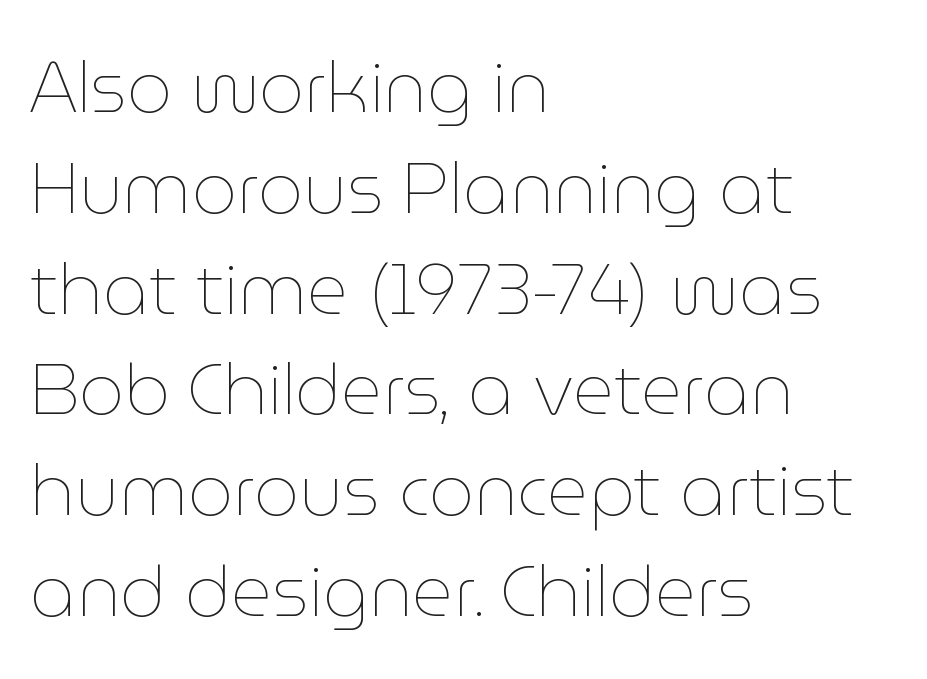
{"italic": "no", "bold": "no", "weight": "thin", "width": "normal", "stroke_contrast": "low", "x_height": "medium", "monospaced": "no", "underline": "no", "align": "left", "line_spacing": "normal", "line_spacing_ratio": 1.42, "letter_spacing": "normal", "letter_spacing_em": 0.0, "glyph_px": 71}
